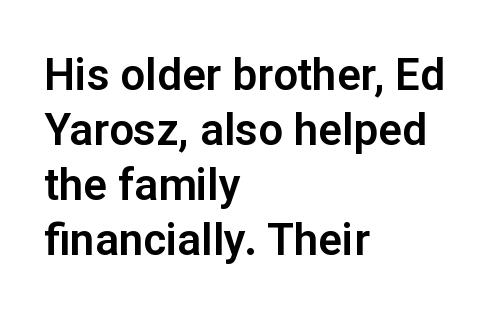
{"serif": "no", "italic": "no", "width": "normal", "stroke_contrast": "low", "x_height": "medium", "monospaced": "no", "underline": "no", "align": "left", "line_spacing": "normal", "line_spacing_ratio": 1.25, "letter_spacing": "normal", "letter_spacing_em": 0.0, "glyph_px": 44}
